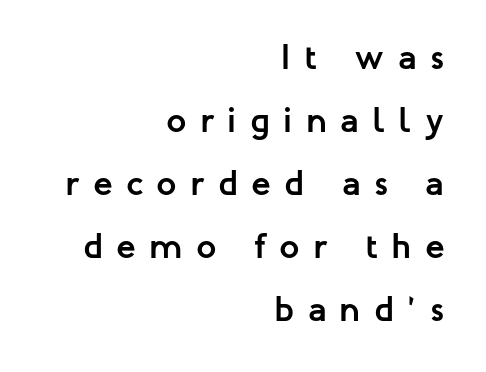
The baseline area is clear. It's the straight-up-and-down kind of type. The type is letterspaced generously, with wide tracking. A typesetter would call this proportional, since set widths differ per character.
